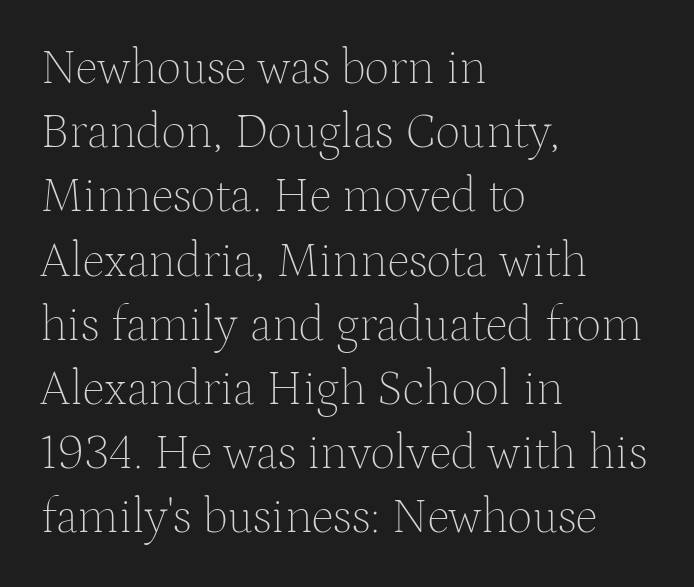
{"serif": "yes", "italic": "no", "bold": "no", "weight": "thin", "width": "normal", "stroke_contrast": "medium", "x_height": "medium", "monospaced": "no", "underline": "no", "align": "left", "line_spacing": "normal", "line_spacing_ratio": 1.31, "letter_spacing": "normal", "letter_spacing_em": 0.0, "glyph_px": 49}
